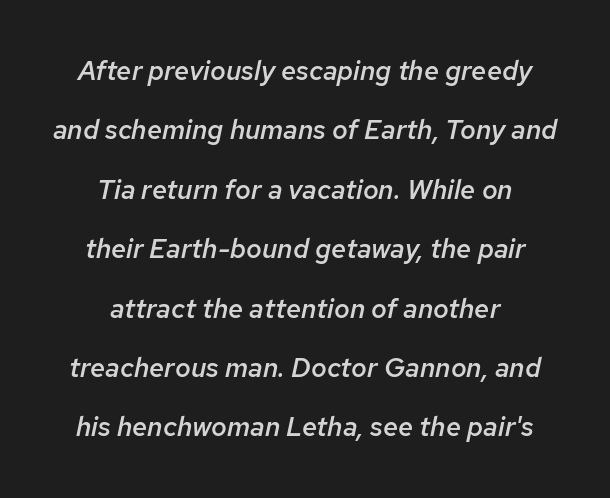
The image shows 27 px text type, italic (leaning right); set centered, loose line spacing (2.2x), normal letter spacing, not underlined.
